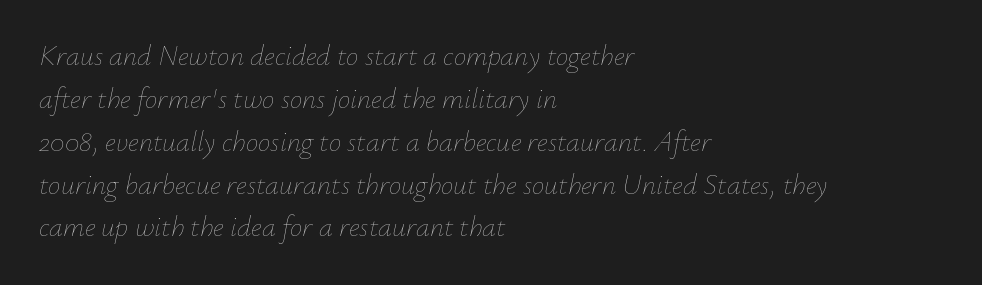
Q: Is the text bold? A: No.
Q: Is the text italic (slanted)? A: Yes, it leans right by about 12 degrees.
Q: Is the text underlined? A: No.
Q: How is the paragraph aligned? A: Left-aligned.
Q: Is the spacing between letters normal or unusually wide? A: Normal.
Q: Is the spacing between lines tight, normal or loose? A: Normal.
Q: Width (condensed, normal, or wide)? A: Normal.
Q: Stroke contrast? A: Low.
Q: x-height? A: Small.
Q: Monospaced? A: No.
